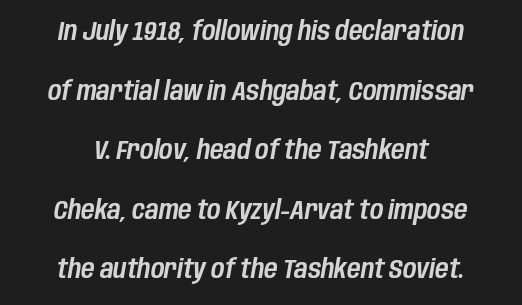
Successive baselines arrive slowly, with a big drop between each. Does the copy run flush right? No — it is centered line by line. Look at the tracking — it's just the regular setting, nothing added. Descender tails drop into unmarked territory. The face used here has a pronounced slope to its letters.
